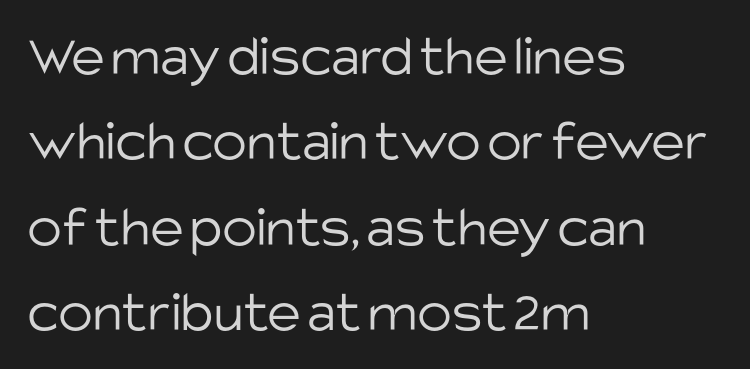
{"serif": "no", "italic": "no", "bold": "no", "weight": "light", "width": "normal", "stroke_contrast": "low", "x_height": "large", "monospaced": "no", "underline": "no", "align": "left", "line_spacing": "normal", "line_spacing_ratio": 1.47, "letter_spacing": "normal", "letter_spacing_em": 0.0, "glyph_px": 58}
